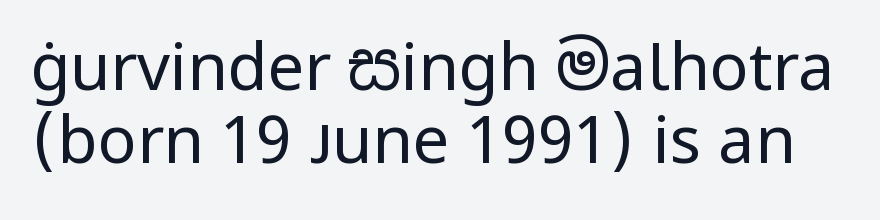
Each letter keeps its own natural width here, so spacing adapts to shape. The glyphs in this specimen are sans serif. Observe the ordinary spacing: letters are neighbours, not strangers. Descender tails drop into unmarked territory. This sample trades vertical openness for compactness between lines.
